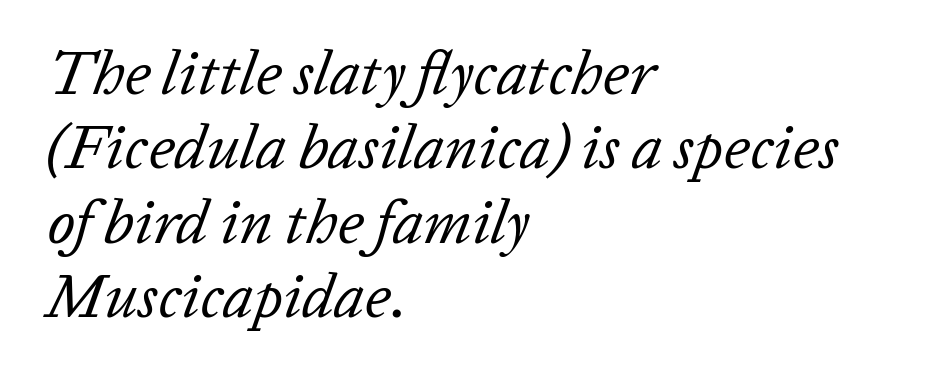
The image shows 62 px regular-weight type, italic (leaning right); set left-aligned, line spacing 1.2x, normal letter spacing, not underlined; low stroke contrast and a medium x-height.
